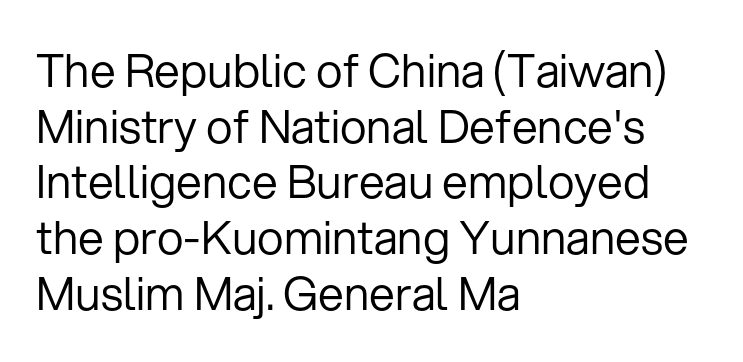
{"serif": "no", "italic": "no", "bold": "no", "weight": "regular", "width": "normal", "stroke_contrast": "low", "x_height": "medium", "monospaced": "no", "underline": "no", "align": "left", "line_spacing_ratio": 1.21, "letter_spacing": "normal", "letter_spacing_em": 0.0, "glyph_px": 46}
